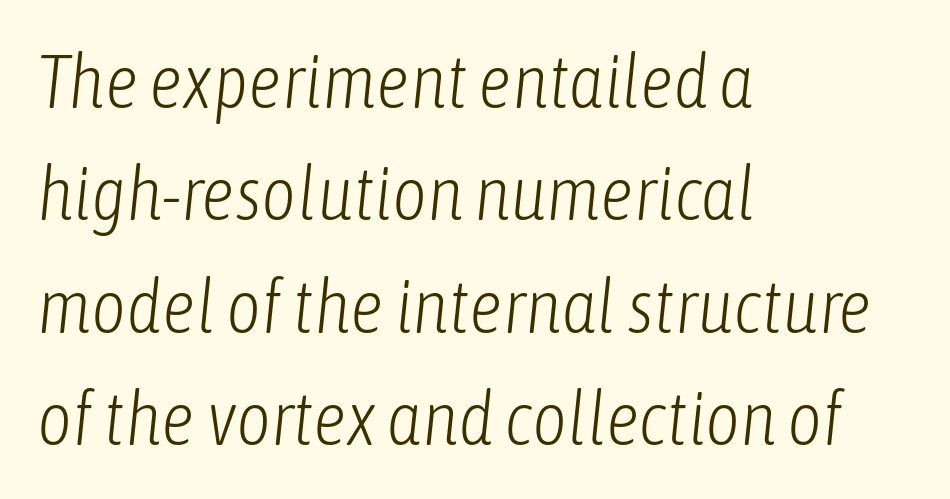
{"italic": "yes", "lean": "right", "slant_degrees": 6, "bold": "no", "weight": "light", "width": "condensed", "stroke_contrast": "low", "x_height": "medium", "monospaced": "no", "underline": "no", "align": "left", "line_spacing": "normal", "line_spacing_ratio": 1.5, "letter_spacing": "normal", "letter_spacing_em": 0.0, "glyph_px": 75}
